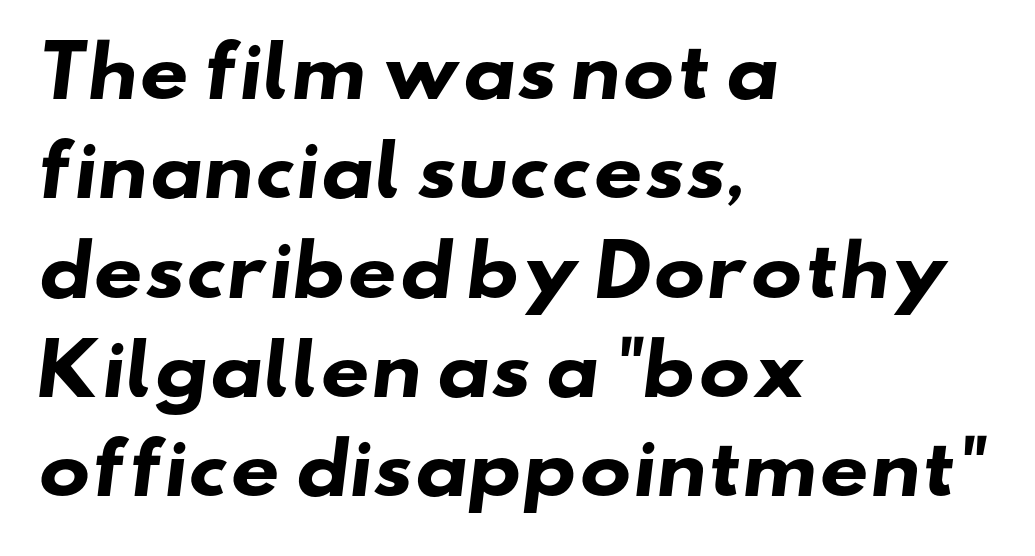
{"serif": "no", "bold": "yes", "weight": "heavy", "width": "wide", "stroke_contrast": "low", "x_height": "small", "monospaced": "no", "underline": "no", "align": "left", "line_spacing": "normal", "line_spacing_ratio": 1.44, "letter_spacing": "normal", "letter_spacing_em": 0.0, "glyph_px": 69}
